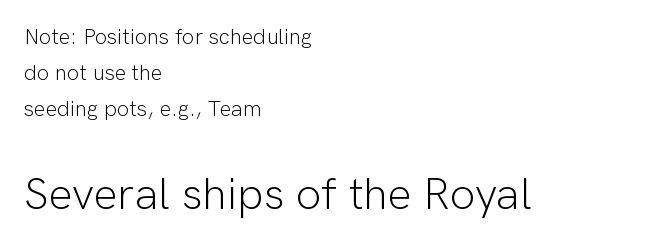
The image shows 45 px light sans-serif type, upright; set left-aligned, normal line spacing (1.64x), normal letter spacing, not underlined; the second (bottom) block is 2.05x larger; low stroke contrast and a medium x-height.
